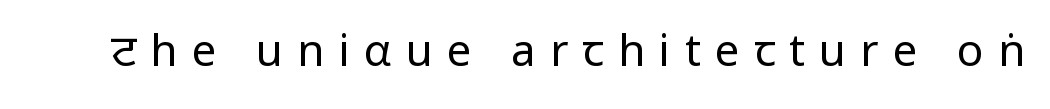
Q: Is the text bold? A: No.
Q: Is the text italic (slanted)? A: No, it is upright.
Q: Is the typeface a serif or a sans-serif typeface? A: Sans-serif.
Q: Is the text underlined? A: No.
Q: Is the spacing between letters normal or unusually wide? A: Unusually wide.
Q: Width (condensed, normal, or wide)? A: Condensed.
Q: Stroke contrast? A: Low.
Q: x-height? A: Large.
Q: Monospaced? A: No.
